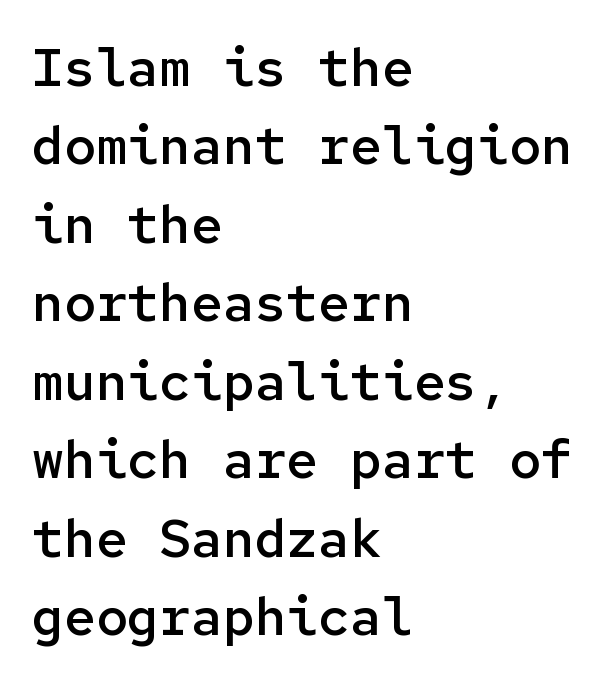
Q: Is the text bold? A: Semi-bold.
Q: Is the text italic (slanted)? A: No, it is upright.
Q: Is the typeface a serif or a sans-serif typeface? A: Sans-serif.
Q: Is the text underlined? A: No.
Q: How is the paragraph aligned? A: Left-aligned.
Q: Is the spacing between letters normal or unusually wide? A: Normal.
Q: Is the spacing between lines tight, normal or loose? A: Normal.
Q: Width (condensed, normal, or wide)? A: Normal.
Q: Stroke contrast? A: Low.
Q: x-height? A: Medium.
Q: Monospaced? A: Yes.
